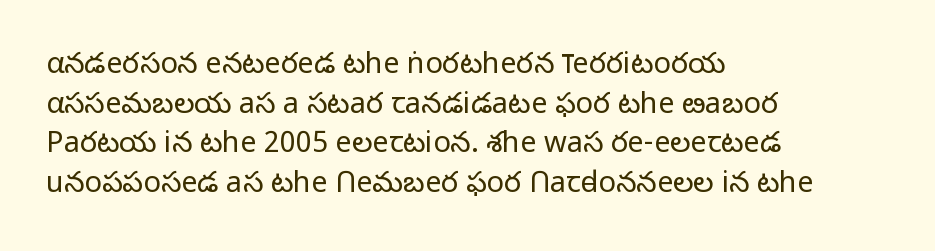
{"serif": "no", "italic": "no", "bold": "no", "weight": "light", "width": "normal", "stroke_contrast": "low", "x_height": "medium", "monospaced": "no", "underline": "no", "align": "left", "line_spacing": "normal", "line_spacing_ratio": 1.37, "letter_spacing": "normal", "letter_spacing_em": 0.0, "glyph_px": 29}
